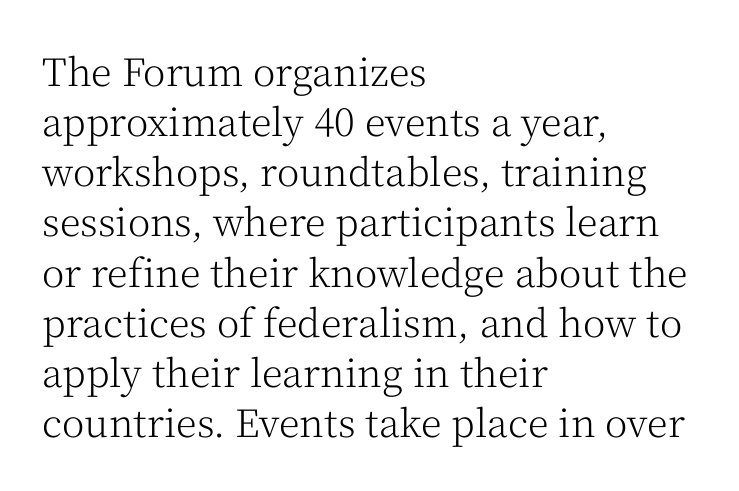
The image shows 38 px light serif type, upright; set left-aligned, normal line spacing (1.32x), normal letter spacing, not underlined; medium stroke contrast and a medium x-height.
